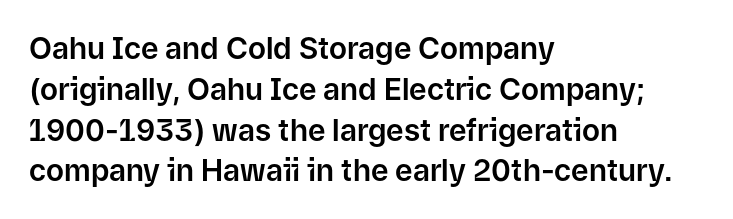
{"serif": "no", "italic": "no", "width": "normal", "stroke_contrast": "low", "x_height": "medium", "monospaced": "no", "underline": "no", "align": "left", "line_spacing": "normal", "line_spacing_ratio": 1.36, "letter_spacing": "normal", "letter_spacing_em": 0.0, "glyph_px": 30}
